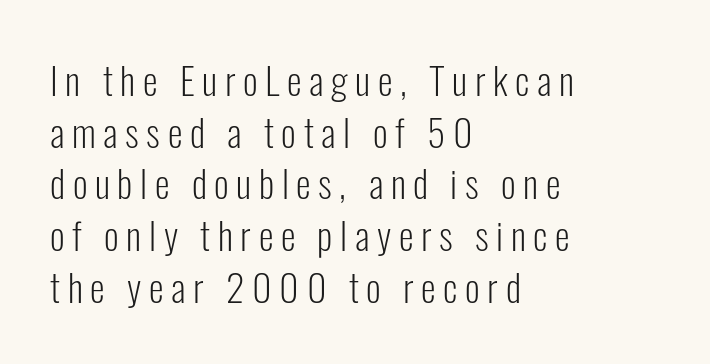
The image shows 38 px light, condensed sans-serif type, upright; set left-aligned, normal line spacing (1.36x), unusually wide letter spacing (+0.2 em), not underlined; low stroke contrast and a medium x-height.
